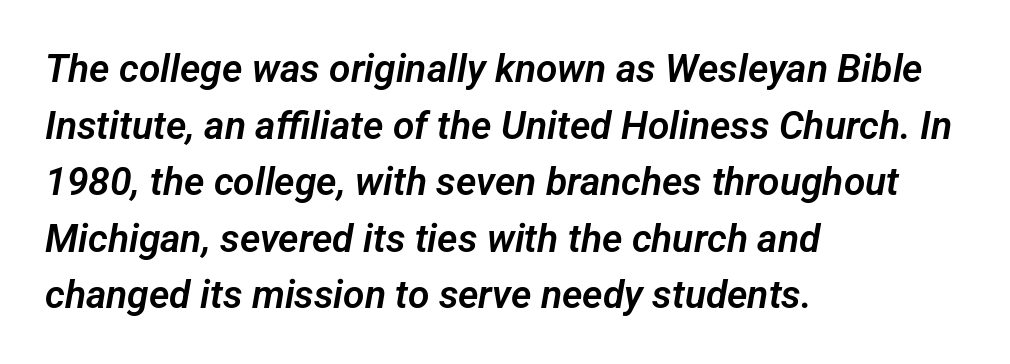
Q: Is the typeface a serif or a sans-serif typeface? A: Sans-serif.
Q: Is the text underlined? A: No.
Q: How is the paragraph aligned? A: Left-aligned.
Q: Is the spacing between letters normal or unusually wide? A: Normal.
Q: Is the spacing between lines tight, normal or loose? A: Normal.
Q: Width (condensed, normal, or wide)? A: Normal.
Q: Stroke contrast? A: Low.
Q: x-height? A: Medium.
Q: Monospaced? A: No.
